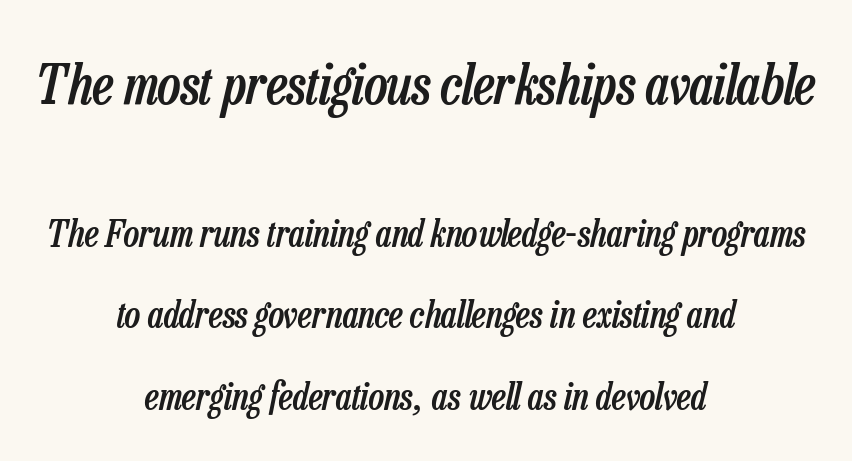
{"italic": "yes", "lean": "right", "slant_degrees": 13, "bold": "semi", "weight": "semibold", "width": "condensed", "stroke_contrast": "low", "x_height": "medium", "monospaced": "no", "underline": "no", "align": "center", "line_spacing": "loose", "line_spacing_ratio": 2.2, "letter_spacing": "normal", "letter_spacing_em": 0.0, "larger_block": "first", "size_ratio": 1.49, "glyph_px": 55}
